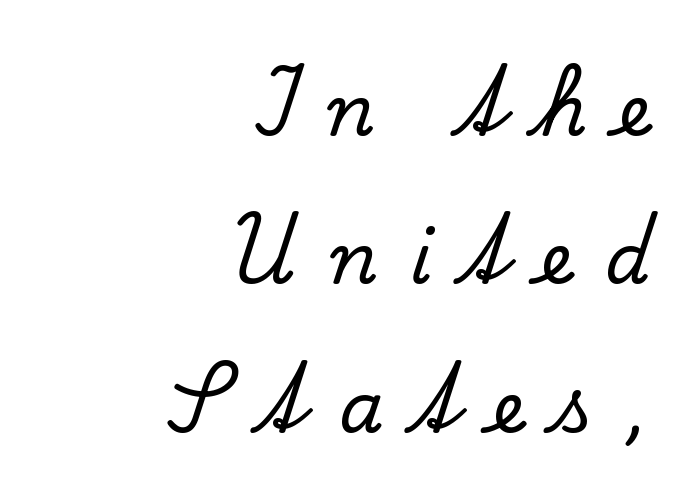
The area under the type is left untouched. These lines stack with their right ends in a neat column. Leading is clearly above the norm, producing a sparse column. Between one letter and the next there's a generous, obvious gap.
